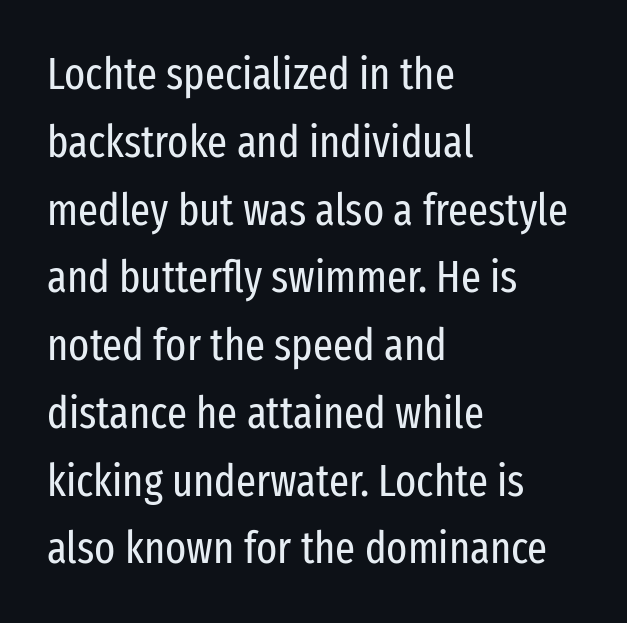
Weight: not bold — regular or lighter. The rendering uses a moderate line-height, typical for paragraphs. These lines keep a tight, regular rhythm from letter to letter. The baseline area is clear. Caption: multi-line text, flush left, ragged right.
